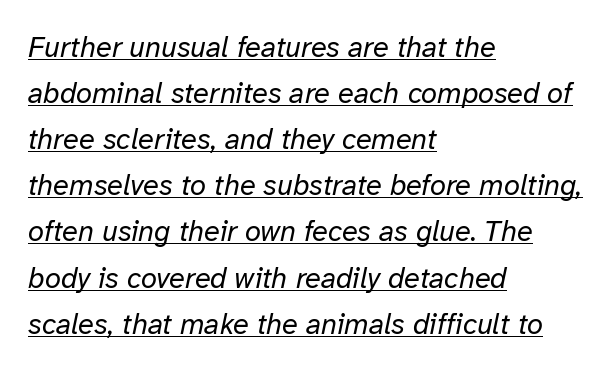
The image shows 29 px regular-weight type, italic (leaning right); set left-aligned, normal line spacing (1.59x), normal letter spacing, underlined; low stroke contrast and a medium x-height.
